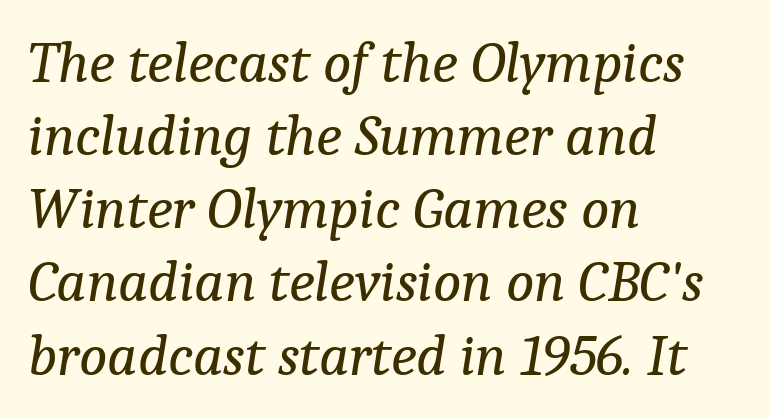
The image shows 59 px regular-weight serif type, italic (leaning right); set left-aligned, line spacing 1.24x, normal letter spacing, not underlined; low stroke contrast and a medium x-height.
